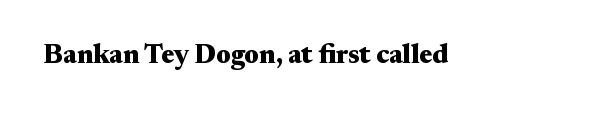
{"italic": "no", "bold": "yes", "underline": "no", "letter_spacing": "normal", "letter_spacing_em": 0.0, "glyph_px": 27}
